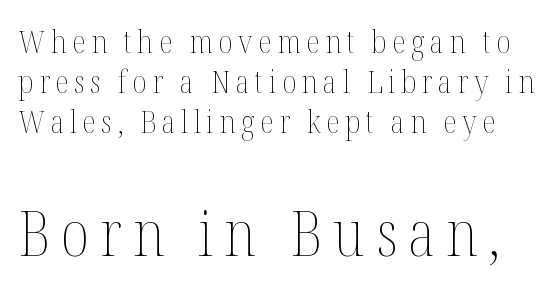
{"italic": "no", "bold": "no", "weight": "thin", "width": "condensed", "stroke_contrast": "medium", "x_height": "medium", "monospaced": "no", "underline": "no", "line_spacing": "normal", "line_spacing_ratio": 1.25, "larger_block": "second", "size_ratio": 1.97, "glyph_px": 63}
